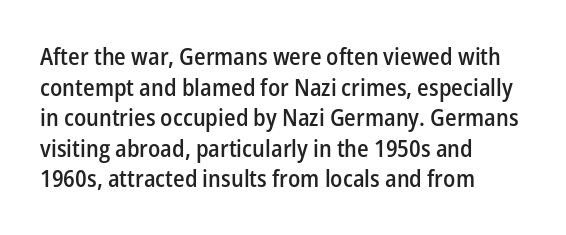
{"italic": "no", "bold": "semi", "underline": "no", "align": "left", "line_spacing": "normal", "line_spacing_ratio": 1.33, "letter_spacing": "normal", "letter_spacing_em": 0.0, "glyph_px": 23}
